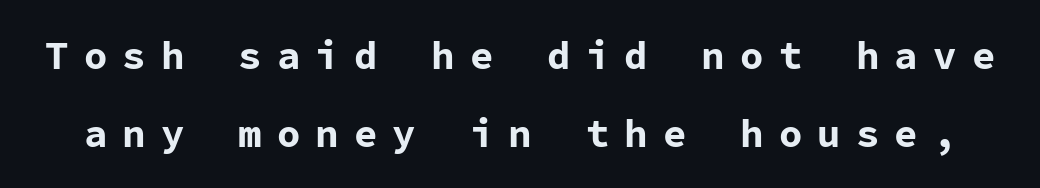
The image shows 39 px bold sans-serif type, upright, monospaced; set loose line spacing (2.0x), unusually wide letter spacing (+0.39 em), not underlined; low stroke contrast and a medium x-height.
